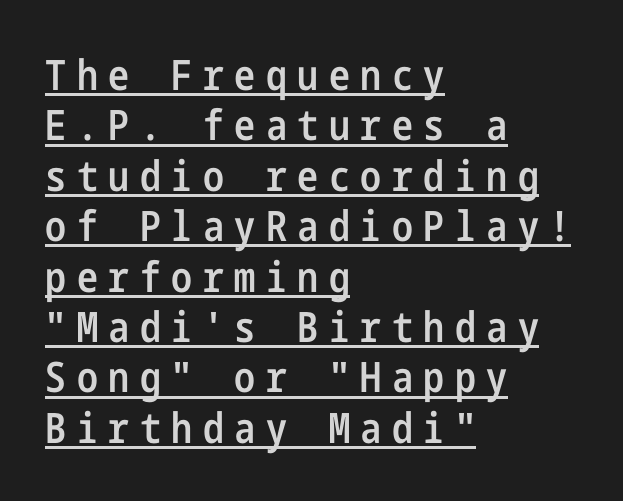
{"serif": "no", "italic": "no", "bold": "semi", "weight": "semibold", "width": "condensed", "stroke_contrast": "low", "x_height": "medium", "underline": "yes", "align": "left", "line_spacing_ratio": 1.2, "letter_spacing": "wide", "letter_spacing_em": 0.25, "glyph_px": 42}
